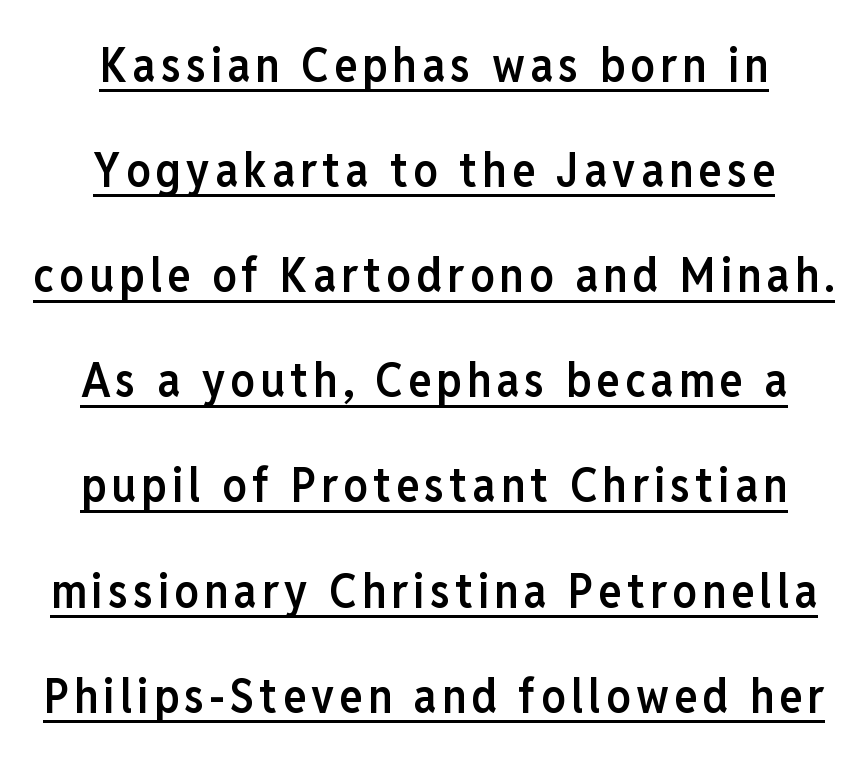
Italic: no, the glyphs are upright roman. Underline: present. The vertical gap from one line to the next is large. This sample has the flowing, uneven cadence of proportional lettering. A somewhat darkened texture: the type is semibold rather than bold.
